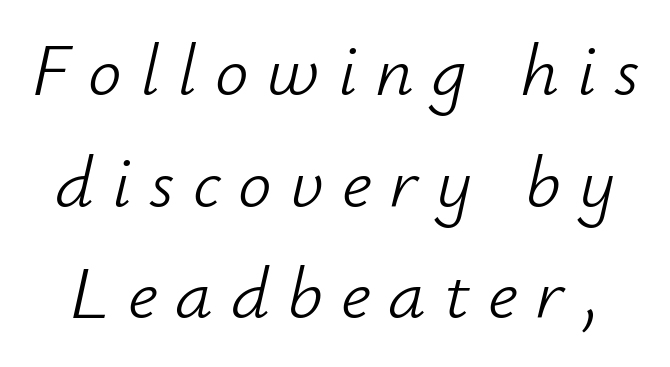
The image shows 75 px light type, italic (leaning right); set normal line spacing (1.49x), unusually wide letter spacing (+0.24 em), not underlined; low stroke contrast and a small x-height.
